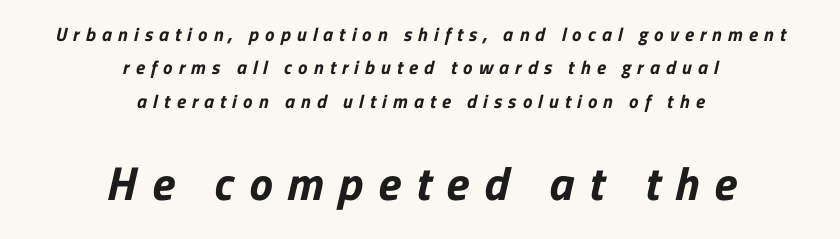
Q: Is the text bold? A: Yes.
Q: Is the typeface a serif or a sans-serif typeface? A: Sans-serif.
Q: Is the text underlined? A: No.
Q: How is the paragraph aligned? A: Centered.
Q: Is the spacing between letters normal or unusually wide? A: Unusually wide.
Q: Which block of text is set in a larger size, the first (top) or the second (bottom)? A: The second (bottom) one.
Q: Width (condensed, normal, or wide)? A: Normal.
Q: Stroke contrast? A: Low.
Q: x-height? A: Medium.
Q: Monospaced? A: No.
